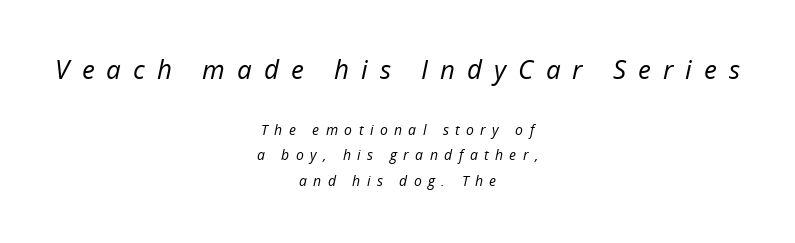
Q: Is the text bold? A: No.
Q: Is the text italic (slanted)? A: Yes, it leans right by about 12 degrees.
Q: Is the text underlined? A: No.
Q: How is the paragraph aligned? A: Centered.
Q: Is the spacing between letters normal or unusually wide? A: Unusually wide.
Q: Which block of text is set in a larger size, the first (top) or the second (bottom)? A: The first (top) one.
